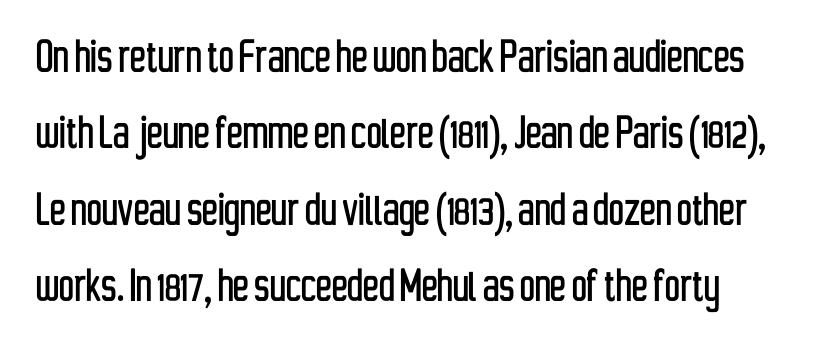
Q: Is the text italic (slanted)? A: No, it is upright.
Q: Is the typeface a serif or a sans-serif typeface? A: Sans-serif.
Q: Is the text underlined? A: No.
Q: Is the spacing between letters normal or unusually wide? A: Normal.
Q: Is the spacing between lines tight, normal or loose? A: Normal.
Q: Width (condensed, normal, or wide)? A: Condensed.
Q: Stroke contrast? A: Low.
Q: x-height? A: Medium.
Q: Monospaced? A: No.
